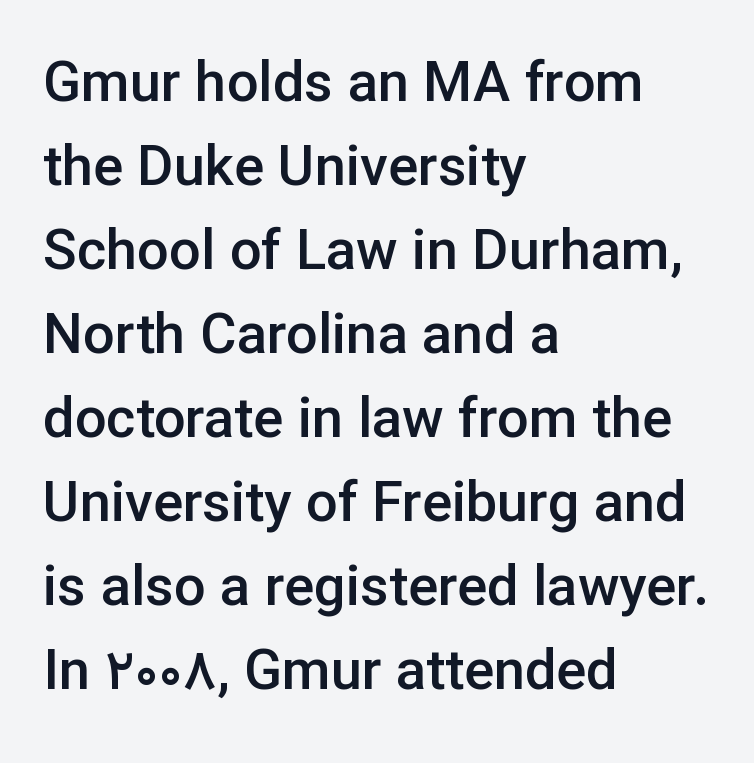
The image shows 56 px semibold sans-serif type, upright; set left-aligned, normal line spacing (1.5x), normal letter spacing, not underlined; low stroke contrast and a medium x-height.
